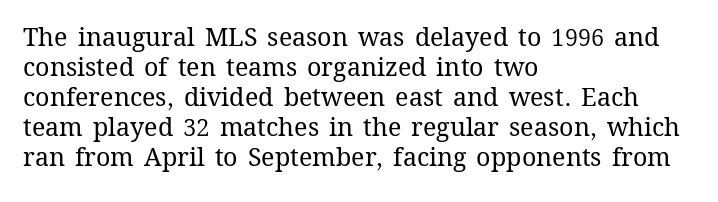
Stem width sits at or under what a default text font uses. Rendered with straight, roman letterforms. In CSS terms this would be text-align: left. Is the letter spacing exaggerated? No — it looks like the ordinary default.
